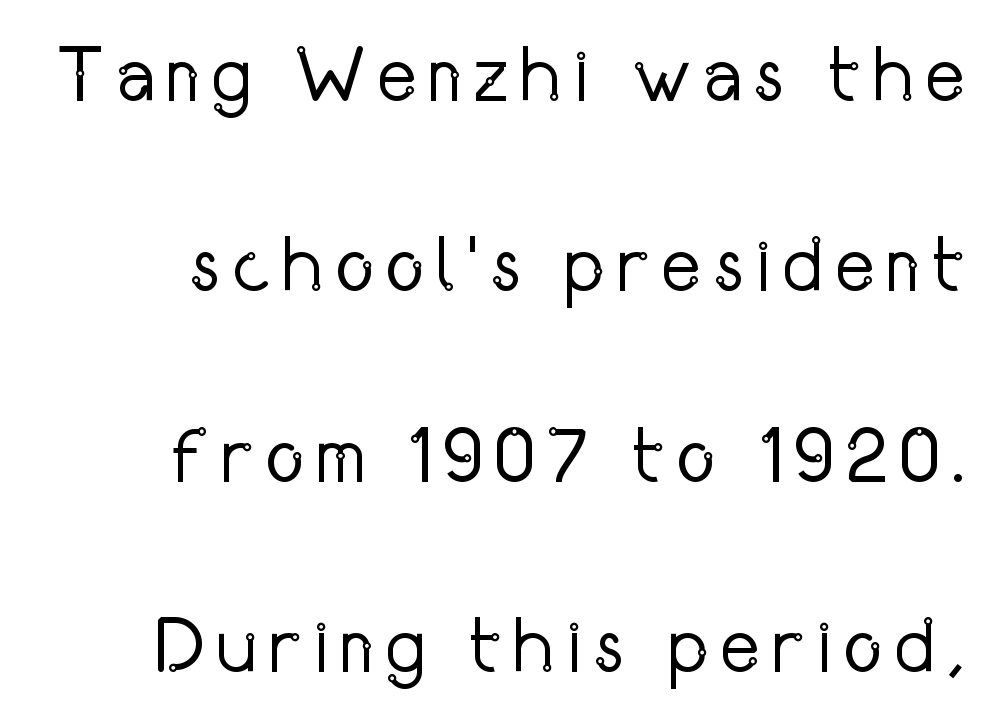
{"serif": "no", "italic": "no", "bold": "no", "weight": "regular", "width": "condensed", "stroke_contrast": "low", "x_height": "medium", "monospaced": "no", "underline": "no", "line_spacing": "loose", "line_spacing_ratio": 2.44, "glyph_px": 78}
